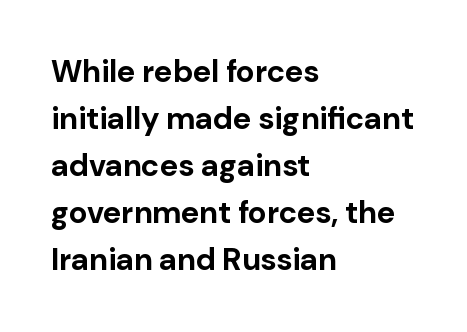
{"serif": "no", "italic": "no", "bold": "yes", "weight": "bold", "width": "normal", "stroke_contrast": "low", "x_height": "medium", "monospaced": "no", "underline": "no", "align": "left", "line_spacing": "normal", "line_spacing_ratio": 1.52, "letter_spacing": "normal", "letter_spacing_em": 0.0, "glyph_px": 31}
